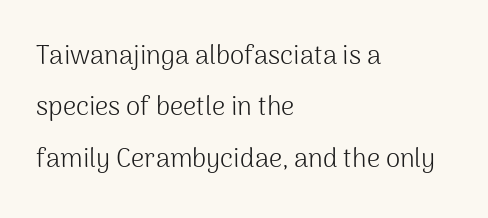
The image shows 26 px text type, upright; set left-aligned, loose line spacing (1.98x), normal letter spacing, not underlined.
